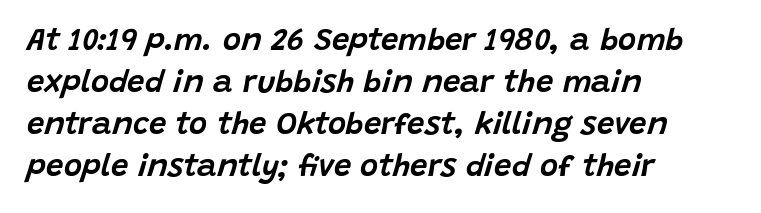
{"italic": "yes", "lean": "right", "slant_degrees": 15, "width": "normal", "stroke_contrast": "low", "x_height": "large", "monospaced": "no", "underline": "no", "align": "left", "line_spacing": "normal", "line_spacing_ratio": 1.36, "letter_spacing": "normal", "letter_spacing_em": 0.0, "glyph_px": 31}
